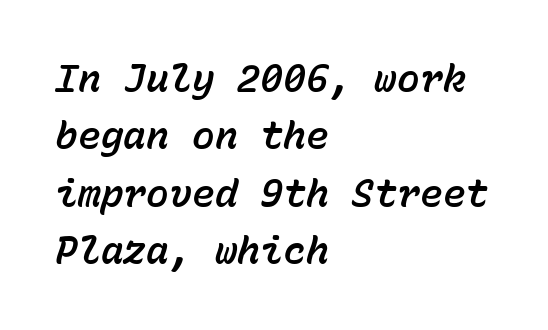
Caption: standard tracking, unaltered. Note the uniform advance width — an 'i' takes as much space as an 'm'. The passage shown stacks its lines at a standard gap. The zone under the glyphs is completely vacant.
